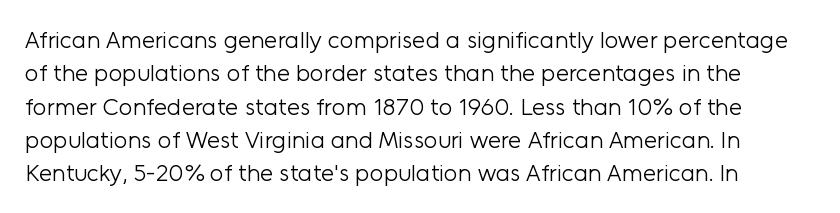
The image shows 24 px text type, upright; set normal line spacing (1.39x), normal letter spacing, not underlined.
